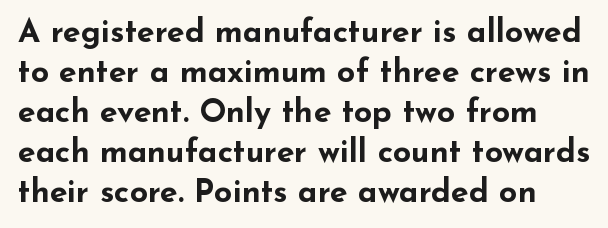
The image shows 32 px bold, wide sans-serif type, upright; set normal line spacing (1.25x), normal letter spacing, not underlined; low stroke contrast and a small x-height.
